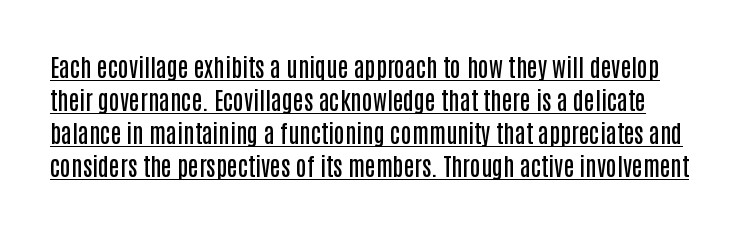
The image shows 24 px text type, upright; set normal line spacing (1.37x), normal letter spacing, underlined.
